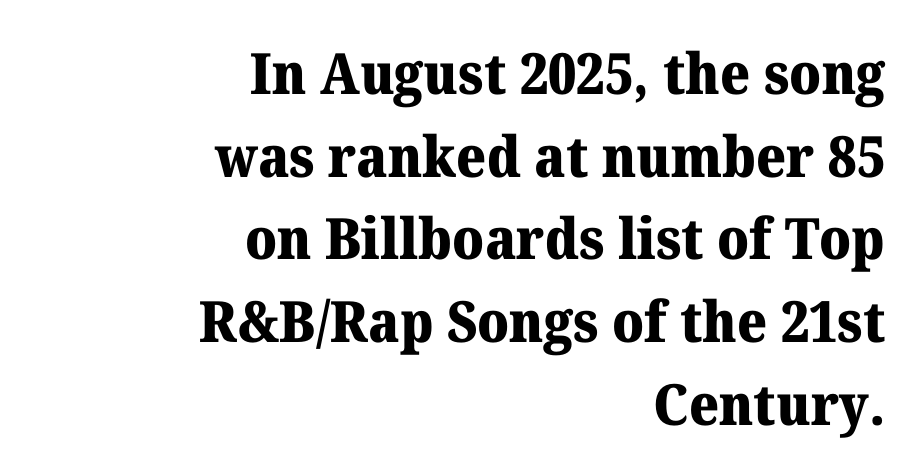
Is this a fixed-width face? No — the glyphs have proportional, varying widths. The font's upright variant was chosen for this text. Emphasis by weight is at full strength: bold. Vertically, the passage feels balanced, rows spaced as you'd expect. In CSS terms this would be text-align: right. This rendering leaves character spacing at its baseline value.
